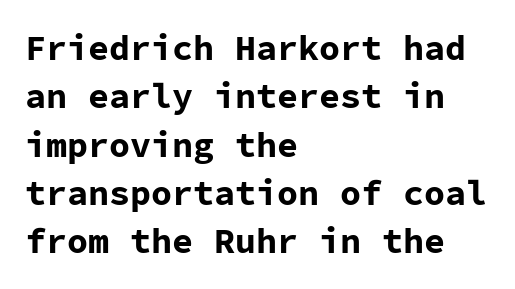
{"serif": "no", "italic": "no", "bold": "yes", "weight": "bold", "width": "normal", "stroke_contrast": "low", "x_height": "medium", "monospaced": "yes", "underline": "no", "align": "left", "line_spacing": "normal", "line_spacing_ratio": 1.38, "letter_spacing": "normal", "letter_spacing_em": 0.0, "glyph_px": 35}
